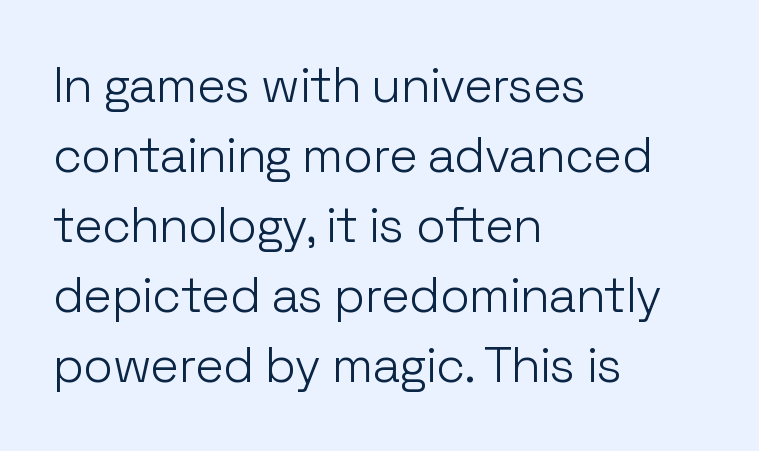
{"serif": "no", "italic": "no", "bold": "no", "weight": "light", "width": "normal", "stroke_contrast": "low", "x_height": "medium", "monospaced": "no", "underline": "no", "align": "left", "line_spacing": "normal", "line_spacing_ratio": 1.43, "letter_spacing": "normal", "letter_spacing_em": 0.0, "glyph_px": 49}
